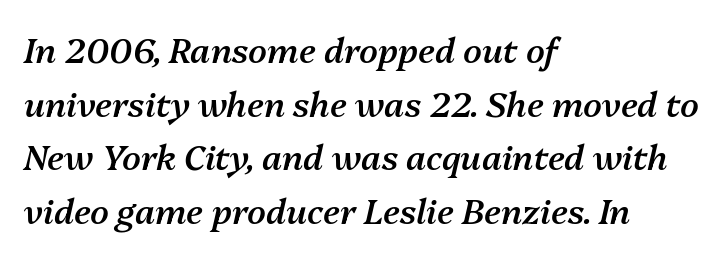
{"italic": "yes", "lean": "right", "slant_degrees": 13, "bold": "semi", "weight": "semibold", "width": "normal", "stroke_contrast": "medium", "x_height": "medium", "monospaced": "no", "underline": "no", "align": "left", "line_spacing": "normal", "line_spacing_ratio": 1.58, "letter_spacing": "normal", "letter_spacing_em": 0.0, "glyph_px": 34}
